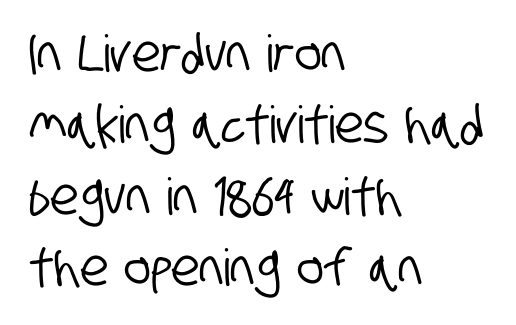
Q: Is the typeface a serif or a sans-serif typeface? A: Sans-serif.
Q: Is the text underlined? A: No.
Q: How is the paragraph aligned? A: Left-aligned.
Q: Is the spacing between letters normal or unusually wide? A: Normal.
Q: Is the spacing between lines tight, normal or loose? A: Normal.
Q: Width (condensed, normal, or wide)? A: Condensed.
Q: Stroke contrast? A: Low.
Q: x-height? A: Large.
Q: Monospaced? A: No.
